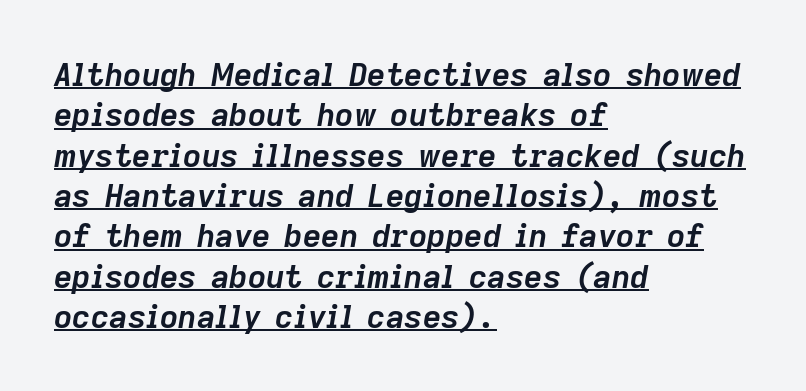
The image shows 32 px semibold type, italic (leaning right); set left-aligned, normal line spacing (1.26x), normal letter spacing, underlined; low stroke contrast and a medium x-height.
